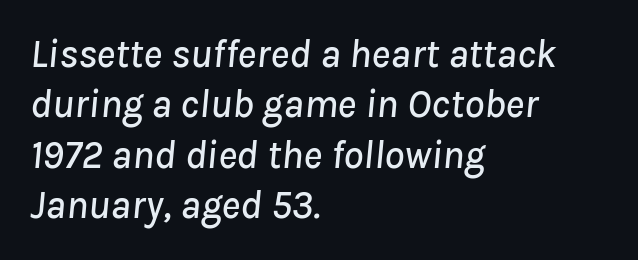
{"italic": "yes", "lean": "right", "slant_degrees": 8, "width": "normal", "stroke_contrast": "low", "x_height": "medium", "monospaced": "no", "underline": "no", "align": "left", "line_spacing": "normal", "line_spacing_ratio": 1.26, "letter_spacing": "normal", "letter_spacing_em": 0.0, "glyph_px": 40}
